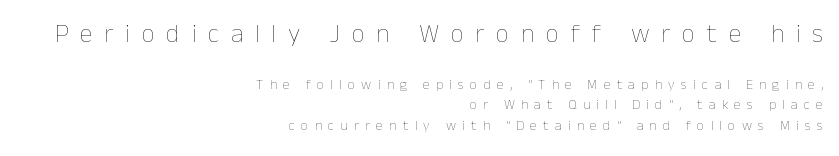
{"italic": "no", "bold": "no", "underline": "no", "align": "right", "line_spacing": "normal", "line_spacing_ratio": 1.46, "letter_spacing": "wide", "letter_spacing_em": 0.45, "larger_block": "first", "size_ratio": 1.86, "glyph_px": 26}
